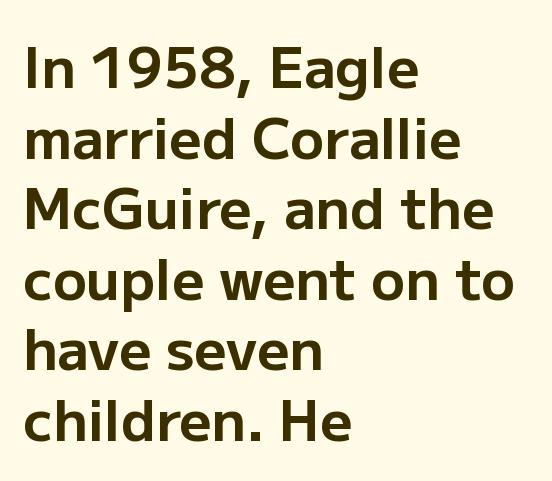
How would I describe the line gaps? Plain and ordinary. Letters rest on an invisible, unmarked baseline. Spacing between characters is what you'd get straight out of the box. Layout note: lines flush left. What kind of face is this? One without serifs — a sans.
